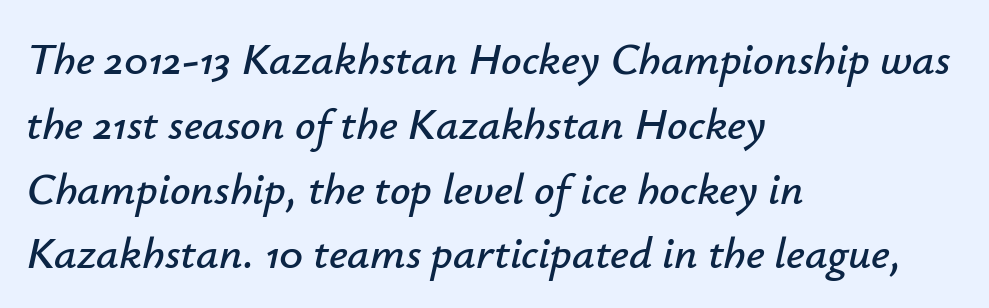
{"italic": "yes", "lean": "right", "slant_degrees": 12, "width": "normal", "stroke_contrast": "low", "x_height": "small", "monospaced": "no", "underline": "no", "align": "left", "line_spacing": "normal", "line_spacing_ratio": 1.44, "letter_spacing": "normal", "letter_spacing_em": 0.0, "glyph_px": 45}
